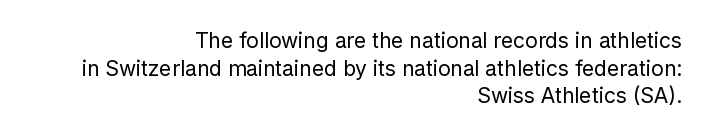
Q: Is the text bold? A: No.
Q: Is the text italic (slanted)? A: No, it is upright.
Q: Is the text underlined? A: No.
Q: How is the paragraph aligned? A: Right-aligned.
Q: Is the spacing between letters normal or unusually wide? A: Normal.
Q: Is the spacing between lines tight, normal or loose? A: Normal.
